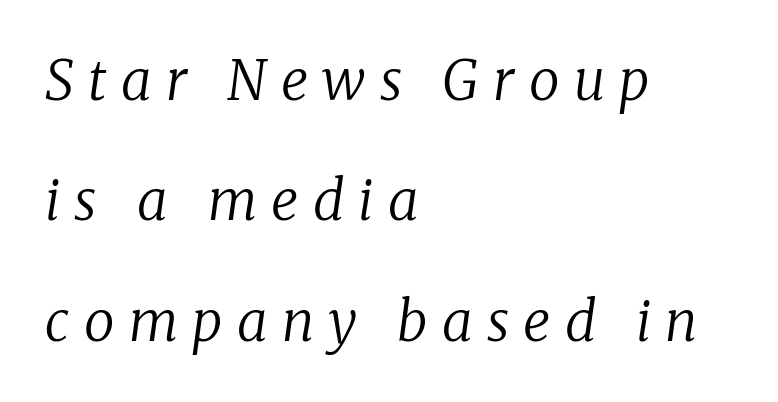
Q: Is the text bold? A: No.
Q: Is the text italic (slanted)? A: Yes, it leans right by about 8 degrees.
Q: Is the typeface a serif or a sans-serif typeface? A: Serif.
Q: Is the text underlined? A: No.
Q: How is the paragraph aligned? A: Left-aligned.
Q: Is the spacing between letters normal or unusually wide? A: Unusually wide.
Q: Is the spacing between lines tight, normal or loose? A: Loose.
Q: Width (condensed, normal, or wide)? A: Normal.
Q: Stroke contrast? A: Low.
Q: x-height? A: Medium.
Q: Monospaced? A: No.
